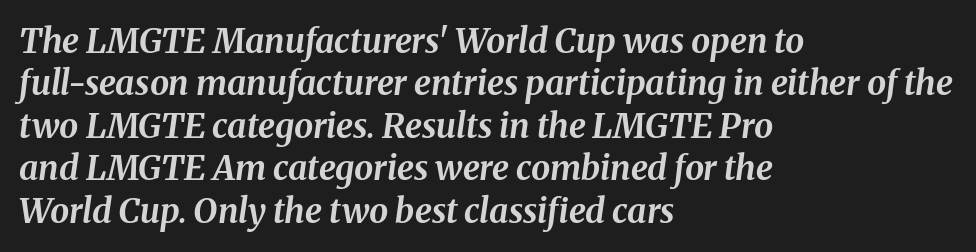
In terms of letterspacing, this is plain default setting. Is this a fixed-width face? No — the glyphs have proportional, varying widths. How would I describe the line gaps? Plain and ordinary. The words here are not underlined. I'd describe the lettering as bold — thick and assertive.
